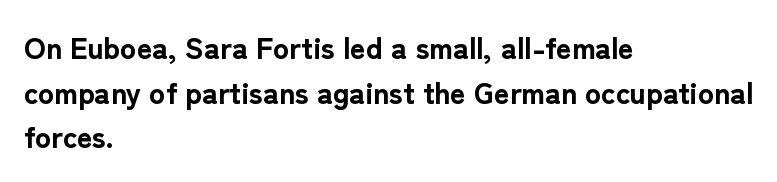
Q: Is the text bold? A: Yes.
Q: Is the text italic (slanted)? A: No, it is upright.
Q: Is the typeface a serif or a sans-serif typeface? A: Sans-serif.
Q: Is the text underlined? A: No.
Q: How is the paragraph aligned? A: Left-aligned.
Q: Is the spacing between letters normal or unusually wide? A: Normal.
Q: Is the spacing between lines tight, normal or loose? A: Normal.
Q: Width (condensed, normal, or wide)? A: Normal.
Q: Stroke contrast? A: Low.
Q: x-height? A: Medium.
Q: Monospaced? A: No.
